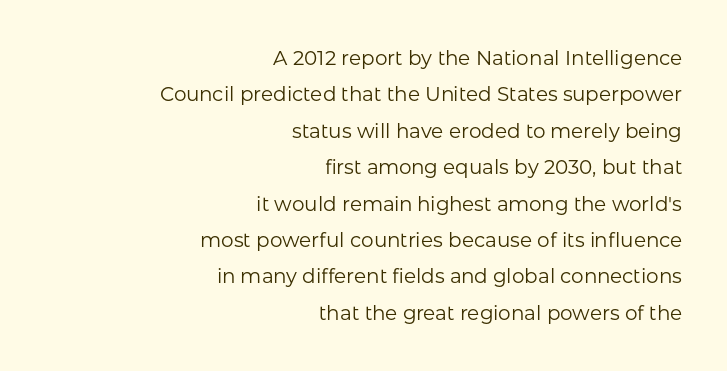
The image shows 20 px text type, upright; set right-aligned, line spacing 1.82x, normal letter spacing, not underlined.
